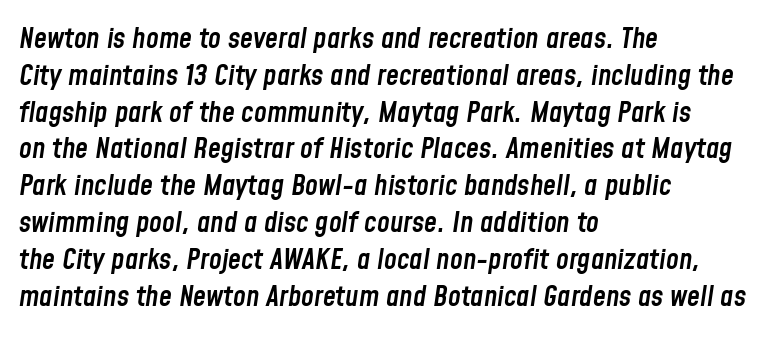
Observe the lean: these are italic letterforms. Underline: absent. Think of a printed novel: that variable character pitch is what you see here. Layout note: lines flush left.
